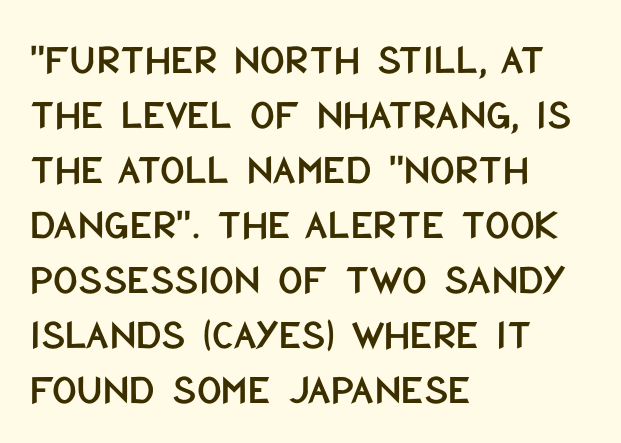
{"serif": "no", "italic": "no", "width": "condensed", "stroke_contrast": "low", "x_height": "large", "monospaced": "no", "underline": "no", "align": "left", "line_spacing": "normal", "line_spacing_ratio": 1.28, "letter_spacing": "normal", "letter_spacing_em": 0.0, "glyph_px": 43}
